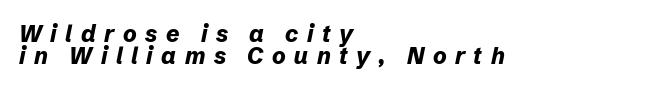
Thick stems and heavy bowls — unmistakably bold. Italic: yes, the glyphs are oblique. The leading is snug, giving the passage a crowded texture. Casual observation: everything's shoved over to the left.
